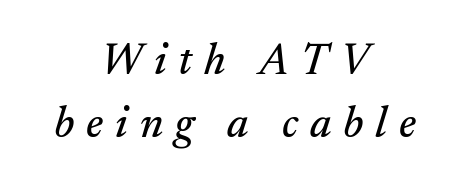
Q: Is the text italic (slanted)? A: Yes, it leans right by about 17 degrees.
Q: Is the typeface a serif or a sans-serif typeface? A: Serif.
Q: Is the text underlined? A: No.
Q: How is the paragraph aligned? A: Centered.
Q: Is the spacing between letters normal or unusually wide? A: Unusually wide.
Q: Is the spacing between lines tight, normal or loose? A: Normal.
Q: Width (condensed, normal, or wide)? A: Normal.
Q: Stroke contrast? A: Medium.
Q: x-height? A: Small.
Q: Monospaced? A: No.
